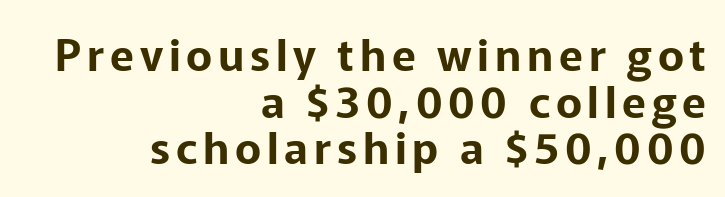
A roman cut, with each character standing at attention. Check the space under the baseline: it is left empty. The passage shown is typed in a proportional face where columns would drift. Horizontally, the lines are justified to the trailing edge only. Quick note: interline space is minimal. Look at the bottom of the vertical strokes: they stop flat, with no serifs.
